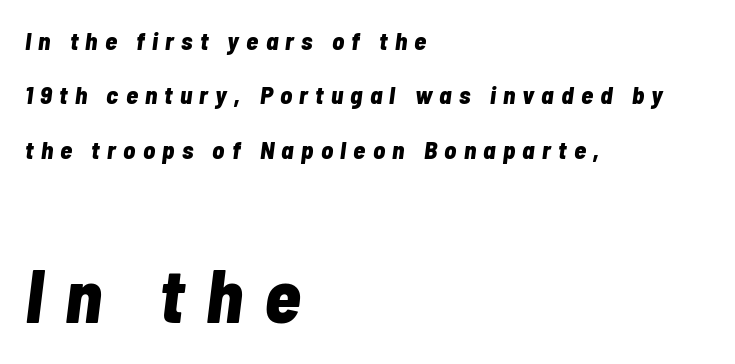
Q: Is the text bold? A: Yes.
Q: Is the text italic (slanted)? A: Yes, it leans right by about 7 degrees.
Q: Is the text underlined? A: No.
Q: How is the paragraph aligned? A: Left-aligned.
Q: Is the spacing between letters normal or unusually wide? A: Unusually wide.
Q: Is the spacing between lines tight, normal or loose? A: Loose.
Q: Which block of text is set in a larger size, the first (top) or the second (bottom)? A: The second (bottom) one.
Q: Width (condensed, normal, or wide)? A: Condensed.
Q: Stroke contrast? A: Low.
Q: x-height? A: Medium.
Q: Monospaced? A: No.
